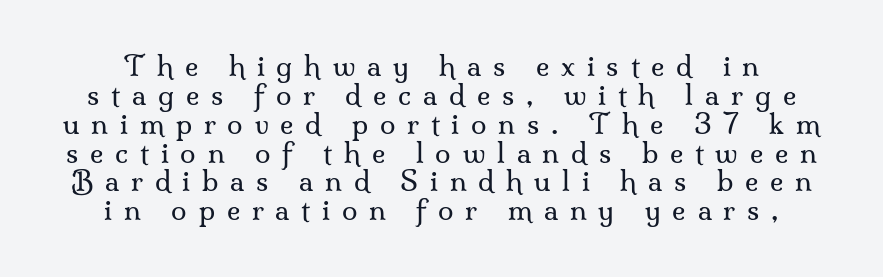
A typesetter would call this proportional, since set widths differ per character. This is the regular roman posture of the typeface. Rule under the text: the space is simply empty. How are the letters spaced? Widely, with obvious added tracking.
